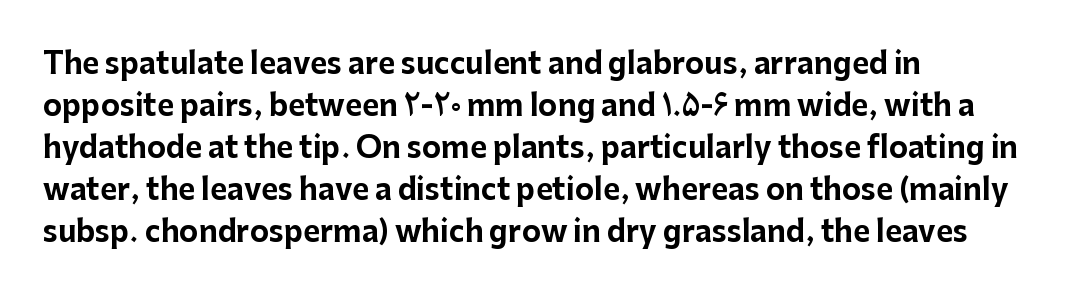
{"serif": "no", "italic": "no", "bold": "yes", "weight": "bold", "width": "normal", "stroke_contrast": "low", "x_height": "medium", "monospaced": "no", "underline": "no", "align": "left", "line_spacing": "normal", "line_spacing_ratio": 1.45, "letter_spacing": "normal", "letter_spacing_em": 0.0, "glyph_px": 29}
